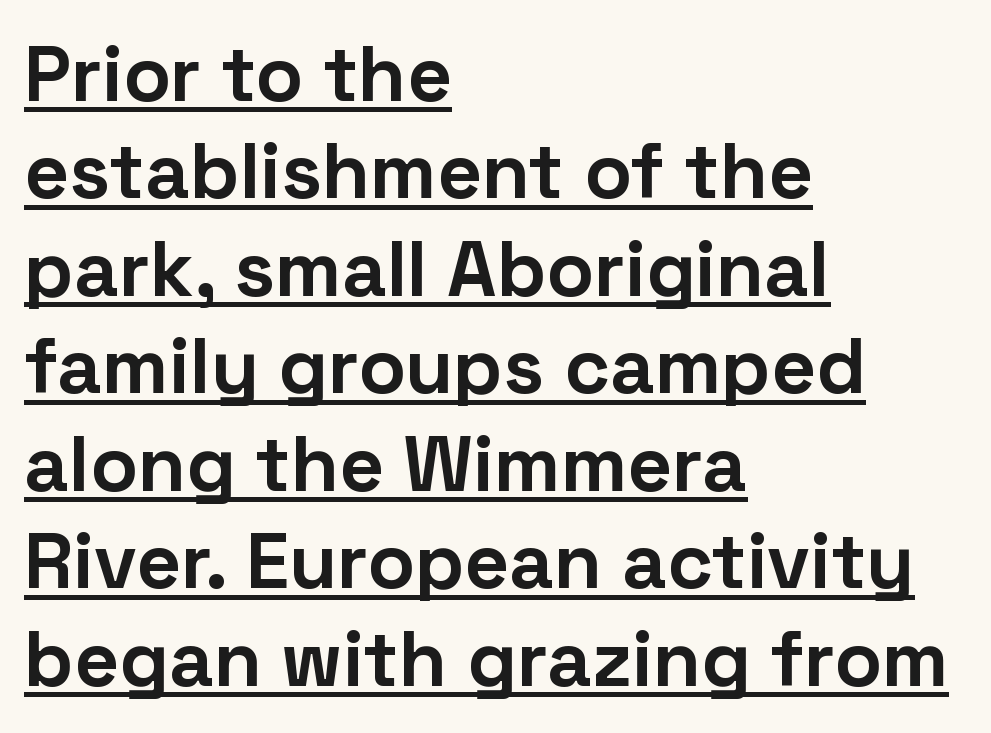
Q: Is the text bold? A: Yes.
Q: Is the text italic (slanted)? A: No, it is upright.
Q: Is the typeface a serif or a sans-serif typeface? A: Sans-serif.
Q: Is the text underlined? A: Yes.
Q: How is the paragraph aligned? A: Left-aligned.
Q: Is the spacing between letters normal or unusually wide? A: Normal.
Q: Is the spacing between lines tight, normal or loose? A: Normal.
Q: Width (condensed, normal, or wide)? A: Normal.
Q: Stroke contrast? A: Low.
Q: x-height? A: Medium.
Q: Monospaced? A: No.
